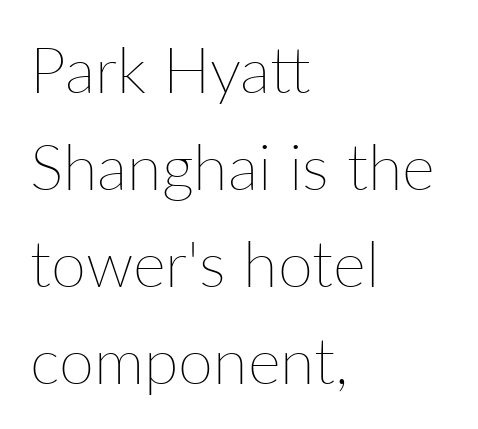
Q: Is the text bold? A: No.
Q: Is the text italic (slanted)? A: No, it is upright.
Q: Is the text underlined? A: No.
Q: How is the paragraph aligned? A: Left-aligned.
Q: Is the spacing between letters normal or unusually wide? A: Normal.
Q: Is the spacing between lines tight, normal or loose? A: Normal.
Q: Width (condensed, normal, or wide)? A: Normal.
Q: Stroke contrast? A: Low.
Q: x-height? A: Medium.
Q: Monospaced? A: No.
